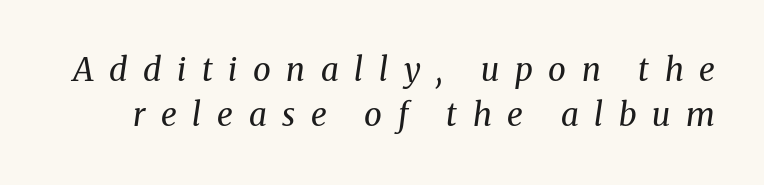
{"serif": "yes", "italic": "yes", "lean": "right", "slant_degrees": 8, "bold": "no", "weight": "regular", "width": "normal", "stroke_contrast": "medium", "x_height": "medium", "monospaced": "no", "underline": "no", "line_spacing": "normal", "line_spacing_ratio": 1.42, "letter_spacing": "wide", "letter_spacing_em": 0.49, "glyph_px": 32}
